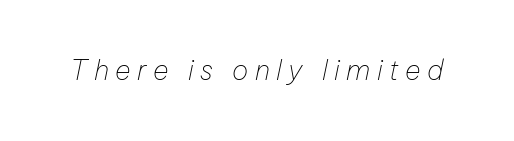
Is the type slanted? Yes — the strokes lean at a clear angle. The letterforms stand isolated, each surrounded by extra space. Words float on clear page, feet unadorned. Stem width sits at or under what a default text font uses.
